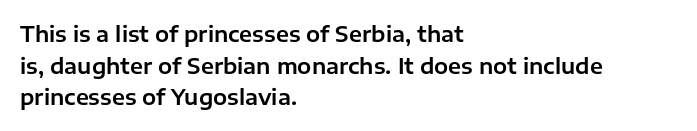
Q: Is the text italic (slanted)? A: No, it is upright.
Q: Is the text underlined? A: No.
Q: How is the paragraph aligned? A: Left-aligned.
Q: Is the spacing between letters normal or unusually wide? A: Normal.
Q: Is the spacing between lines tight, normal or loose? A: Normal.
